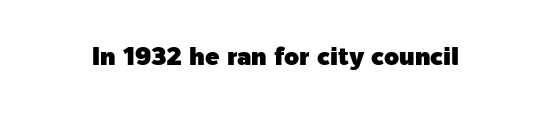
The image shows 24 px text type, upright; set normal letter spacing, not underlined.
